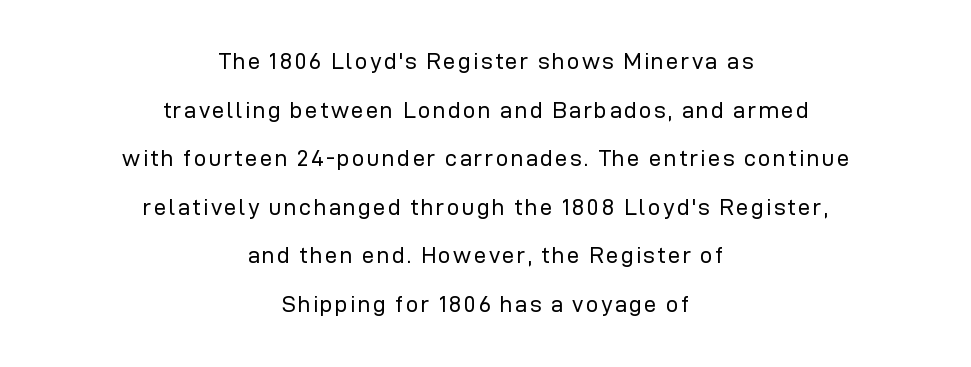
The image shows 22 px text type, upright; set centered, loose line spacing (2.21x), not underlined.
